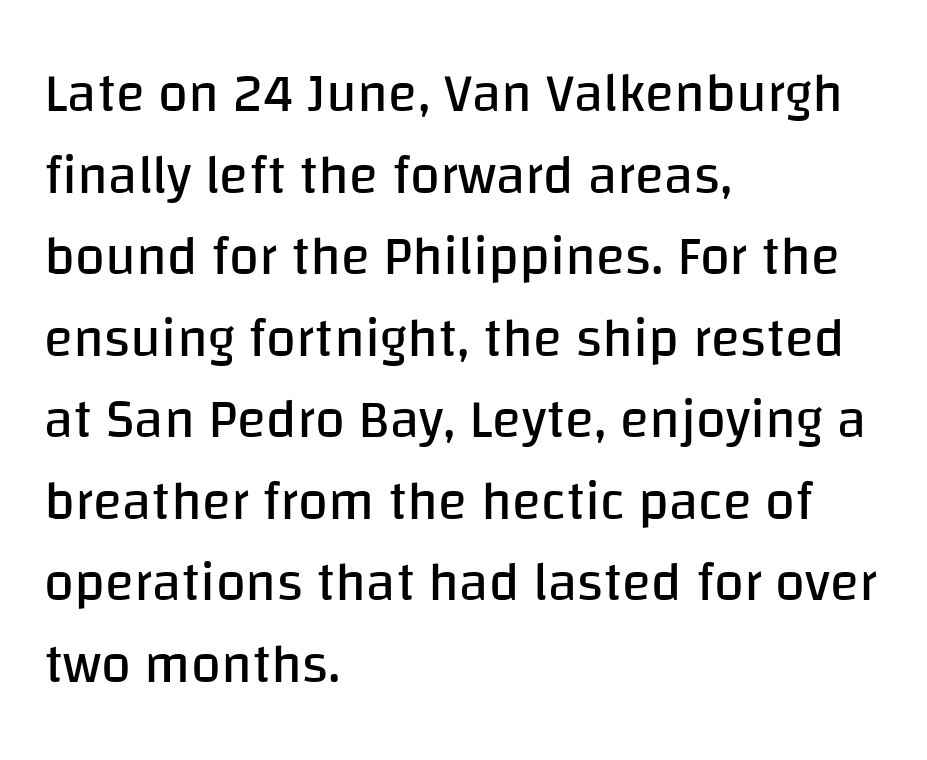
Q: Is the text bold? A: No.
Q: Is the text italic (slanted)? A: No, it is upright.
Q: Is the typeface a serif or a sans-serif typeface? A: Sans-serif.
Q: Is the text underlined? A: No.
Q: How is the paragraph aligned? A: Left-aligned.
Q: Is the spacing between letters normal or unusually wide? A: Normal.
Q: Is the spacing between lines tight, normal or loose? A: Normal.
Q: Width (condensed, normal, or wide)? A: Normal.
Q: Stroke contrast? A: Low.
Q: x-height? A: Large.
Q: Monospaced? A: No.
